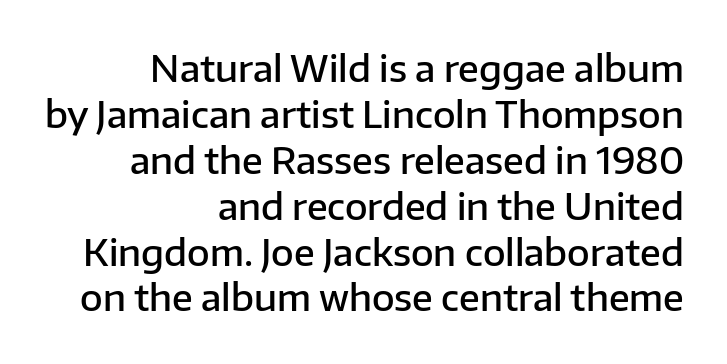
{"serif": "no", "italic": "no", "bold": "semi", "weight": "semibold", "width": "normal", "stroke_contrast": "low", "x_height": "medium", "monospaced": "no", "underline": "no", "align": "right", "line_spacing_ratio": 1.24, "letter_spacing": "normal", "letter_spacing_em": 0.0, "glyph_px": 37}
